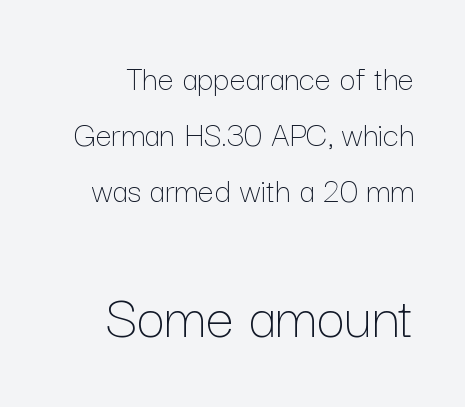
{"italic": "no", "bold": "no", "weight": "thin", "width": "normal", "stroke_contrast": "low", "x_height": "medium", "monospaced": "no", "underline": "no", "line_spacing": "normal", "line_spacing_ratio": 1.56, "letter_spacing": "normal", "letter_spacing_em": 0.0, "larger_block": "second", "size_ratio": 1.75, "glyph_px": 63}
